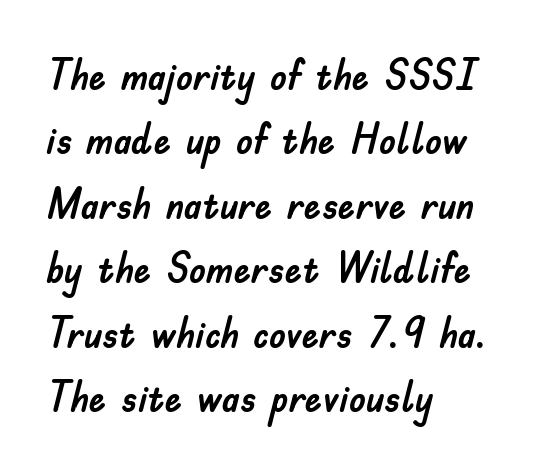
The typesetter chose a ragged-right arrangement here. Vertical spacing — default. Note the varied advance widths — an 'i' is clearly narrower than an 'm'.
